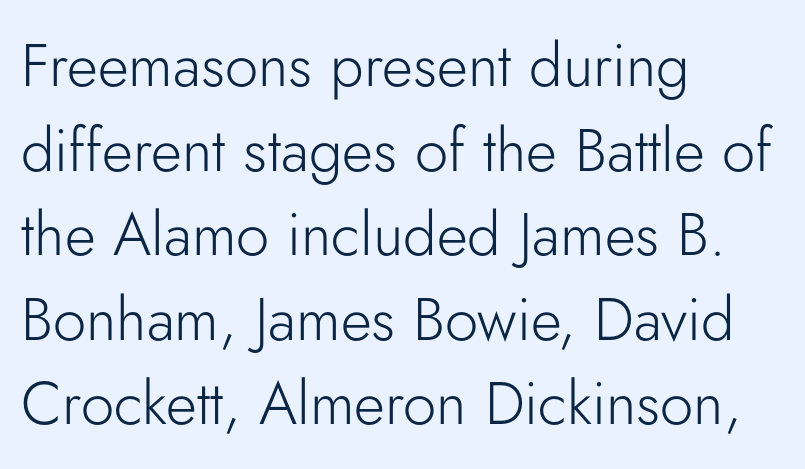
Type without underlining. Nothing heavy about these letters — not bold at all. In terms of letterspacing, this is plain default setting. Stroke terminals: plain, sans-serif. These lines sit exactly where default settings would place them. Vertical strokes here are truly vertical.
